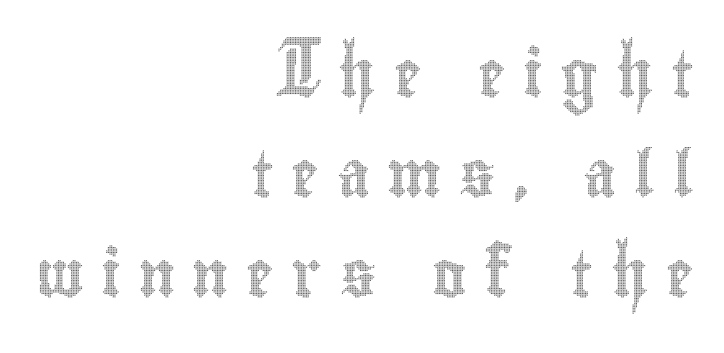
{"italic": "no", "width": "condensed", "x_height": "small", "monospaced": "no", "underline": "no", "align": "right", "line_spacing": "loose", "line_spacing_ratio": 2.17, "letter_spacing": "wide", "letter_spacing_em": 0.38, "glyph_px": 46}
